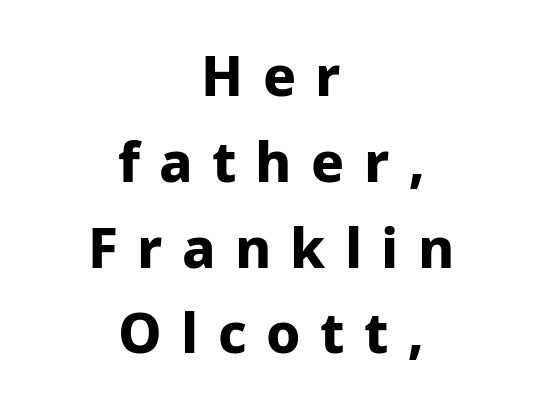
{"serif": "no", "italic": "no", "bold": "yes", "weight": "bold", "width": "normal", "stroke_contrast": "low", "x_height": "medium", "monospaced": "no", "underline": "no", "align": "center", "line_spacing": "normal", "line_spacing_ratio": 1.56, "letter_spacing": "wide", "letter_spacing_em": 0.35, "glyph_px": 55}
